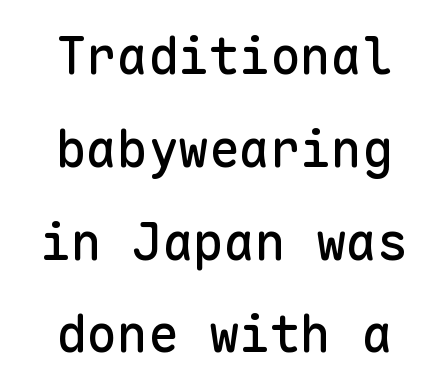
{"serif": "no", "italic": "no", "width": "normal", "stroke_contrast": "low", "x_height": "medium", "monospaced": "yes", "underline": "no", "align": "center", "line_spacing_ratio": 1.82, "letter_spacing": "normal", "letter_spacing_em": 0.0, "glyph_px": 51}
